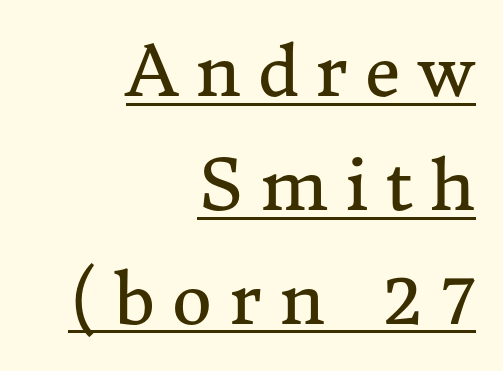
Q: Is the text bold? A: No.
Q: Is the text italic (slanted)? A: No, it is upright.
Q: Is the typeface a serif or a sans-serif typeface? A: Serif.
Q: Is the text underlined? A: Yes.
Q: How is the paragraph aligned? A: Right-aligned.
Q: Is the spacing between letters normal or unusually wide? A: Unusually wide.
Q: Is the spacing between lines tight, normal or loose? A: Normal.
Q: Width (condensed, normal, or wide)? A: Normal.
Q: Stroke contrast? A: Medium.
Q: x-height? A: Medium.
Q: Monospaced? A: No.
